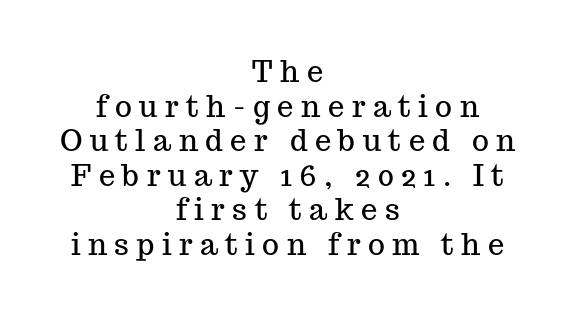
Q: Is the text italic (slanted)? A: No, it is upright.
Q: Is the typeface a serif or a sans-serif typeface? A: Serif.
Q: Is the text underlined? A: No.
Q: How is the paragraph aligned? A: Centered.
Q: Is the spacing between letters normal or unusually wide? A: Unusually wide.
Q: Width (condensed, normal, or wide)? A: Normal.
Q: Stroke contrast? A: Medium.
Q: x-height? A: Medium.
Q: Monospaced? A: No.
